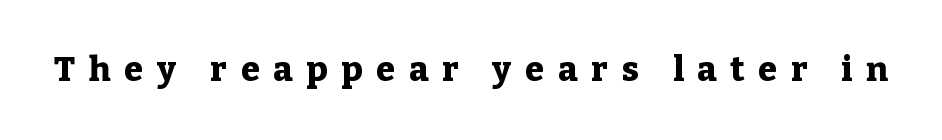
Q: Is the text bold? A: Yes.
Q: Is the text italic (slanted)? A: No, it is upright.
Q: Is the typeface a serif or a sans-serif typeface? A: Serif.
Q: Is the text underlined? A: No.
Q: Is the spacing between letters normal or unusually wide? A: Unusually wide.
Q: Width (condensed, normal, or wide)? A: Normal.
Q: Stroke contrast? A: Low.
Q: x-height? A: Medium.
Q: Monospaced? A: No.
